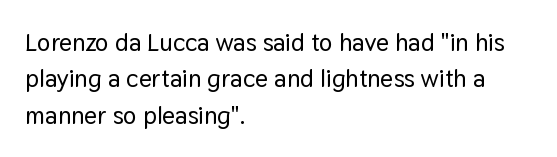
{"italic": "no", "underline": "no", "align": "left", "line_spacing": "normal", "line_spacing_ratio": 1.46, "letter_spacing": "normal", "letter_spacing_em": 0.0, "glyph_px": 25}
